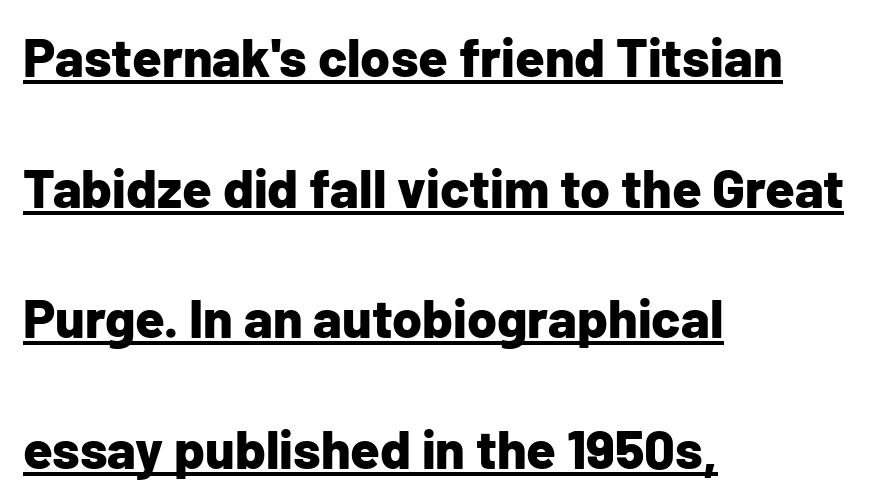
Q: Is the text bold? A: Yes.
Q: Is the text italic (slanted)? A: No, it is upright.
Q: Is the typeface a serif or a sans-serif typeface? A: Sans-serif.
Q: Is the text underlined? A: Yes.
Q: How is the paragraph aligned? A: Left-aligned.
Q: Is the spacing between letters normal or unusually wide? A: Normal.
Q: Is the spacing between lines tight, normal or loose? A: Loose.
Q: Width (condensed, normal, or wide)? A: Normal.
Q: Stroke contrast? A: Low.
Q: x-height? A: Medium.
Q: Monospaced? A: No.
